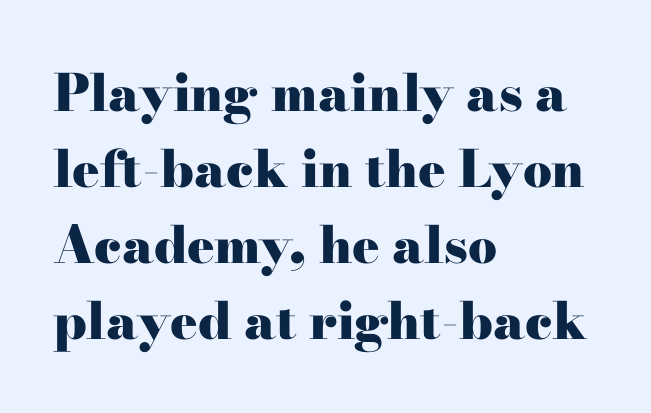
{"serif": "yes", "italic": "no", "bold": "yes", "weight": "heavy", "width": "wide", "stroke_contrast": "high", "x_height": "small", "monospaced": "no", "underline": "no", "align": "left", "line_spacing": "normal", "line_spacing_ratio": 1.49, "letter_spacing": "normal", "letter_spacing_em": 0.0, "glyph_px": 51}
